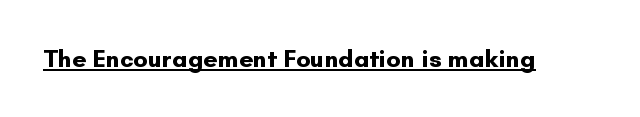
Q: Is the text bold? A: Yes.
Q: Is the text italic (slanted)? A: No, it is upright.
Q: Is the text underlined? A: Yes.
Q: Is the spacing between letters normal or unusually wide? A: Normal.
